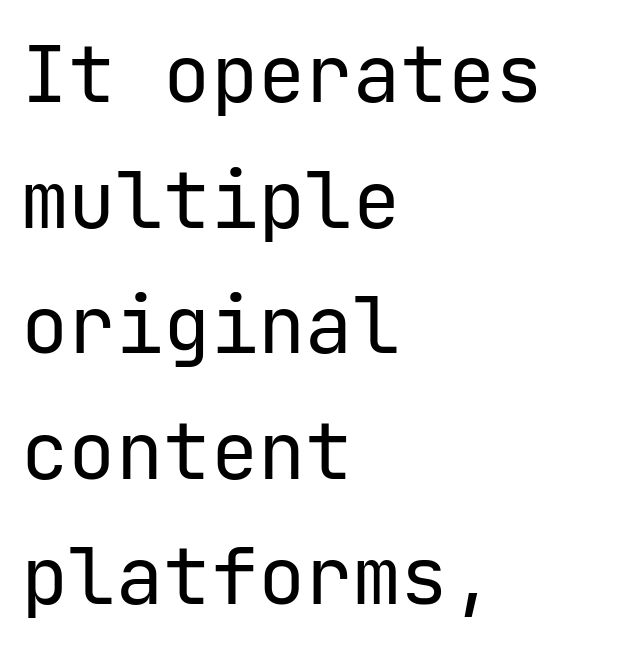
The line texture is even and compact thanks to regular tracking. The typeface chosen for these lines omits serifs. How would I describe the line gaps? Plain and ordinary. Weight: in the light-to-regular range.
